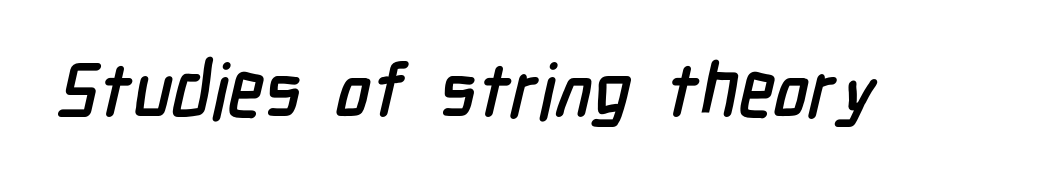
Q: Is the typeface a serif or a sans-serif typeface? A: Sans-serif.
Q: Is the text underlined? A: No.
Q: Is the spacing between letters normal or unusually wide? A: Normal.
Q: Width (condensed, normal, or wide)? A: Condensed.
Q: Stroke contrast? A: Low.
Q: x-height? A: Medium.
Q: Monospaced? A: No.
